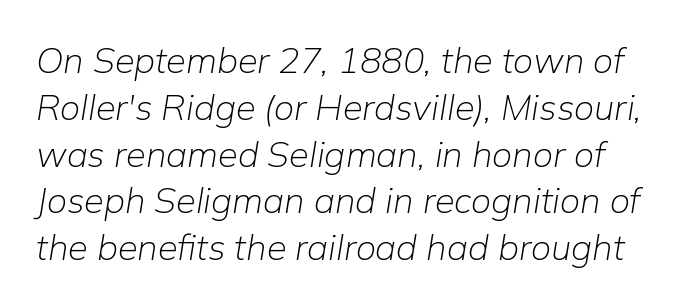
The image shows 36 px light type, italic (leaning right); set normal line spacing (1.3x), normal letter spacing, not underlined; low stroke contrast and a medium x-height.
